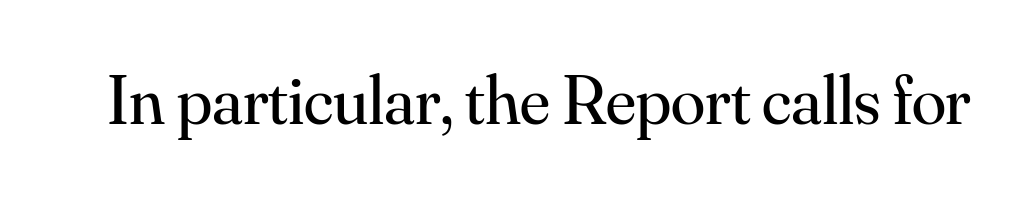
Q: Is the text bold? A: No.
Q: Is the text italic (slanted)? A: No, it is upright.
Q: Is the typeface a serif or a sans-serif typeface? A: Serif.
Q: Is the text underlined? A: No.
Q: Is the spacing between letters normal or unusually wide? A: Normal.
Q: Width (condensed, normal, or wide)? A: Normal.
Q: Stroke contrast? A: Medium.
Q: x-height? A: Small.
Q: Monospaced? A: No.
